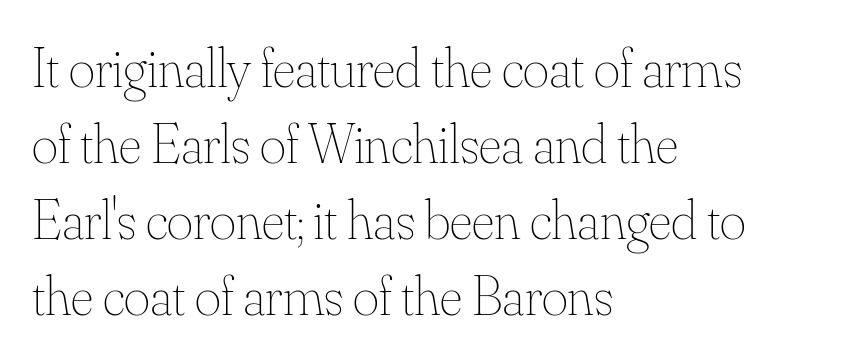
{"italic": "no", "bold": "no", "weight": "thin", "width": "normal", "stroke_contrast": "medium", "x_height": "small", "monospaced": "no", "underline": "no", "align": "left", "line_spacing": "normal", "line_spacing_ratio": 1.36, "letter_spacing": "normal", "letter_spacing_em": 0.0, "glyph_px": 56}
